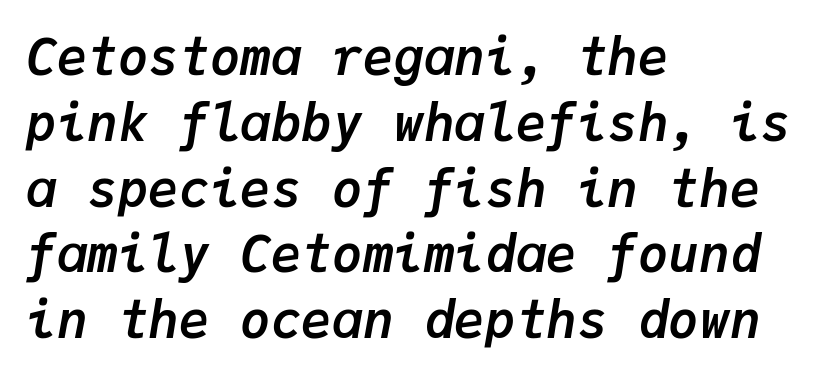
The glyphs look as if they've been sheared to an angle. A typesetter would call this monospace, since all characters share one set width. In terms of leading, this rendering sits right in the middle. Stroke thickness is high; the sample reads as a true bold. Between one letter and the next there's only the usual sliver of space. Lines of text with bare space underneath.
